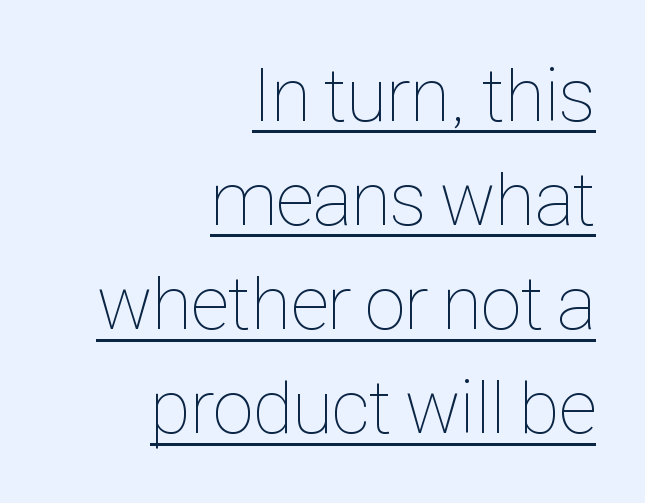
Q: Is the text bold? A: No.
Q: Is the text italic (slanted)? A: No, it is upright.
Q: Is the text underlined? A: Yes.
Q: How is the paragraph aligned? A: Right-aligned.
Q: Is the spacing between letters normal or unusually wide? A: Normal.
Q: Is the spacing between lines tight, normal or loose? A: Normal.
Q: Width (condensed, normal, or wide)? A: Condensed.
Q: Stroke contrast? A: Low.
Q: x-height? A: Medium.
Q: Monospaced? A: No.
